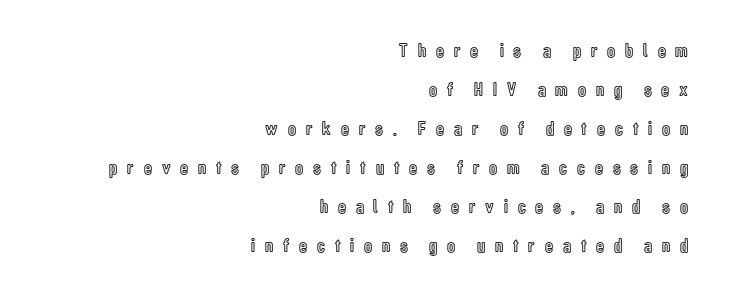
Q: Is the text italic (slanted)? A: No, it is upright.
Q: Is the text underlined? A: No.
Q: How is the paragraph aligned? A: Right-aligned.
Q: Is the spacing between letters normal or unusually wide? A: Unusually wide.
Q: Is the spacing between lines tight, normal or loose? A: Loose.
